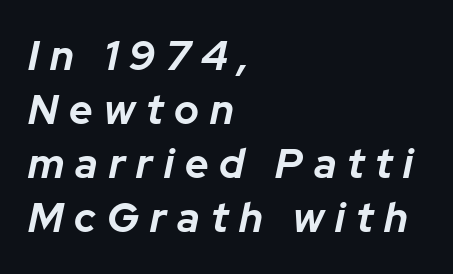
{"italic": "yes", "lean": "right", "slant_degrees": 12, "bold": "yes", "weight": "bold", "width": "normal", "stroke_contrast": "low", "x_height": "medium", "monospaced": "no", "underline": "no", "align": "left", "line_spacing": "normal", "line_spacing_ratio": 1.32, "letter_spacing": "wide", "letter_spacing_em": 0.27, "glyph_px": 41}
